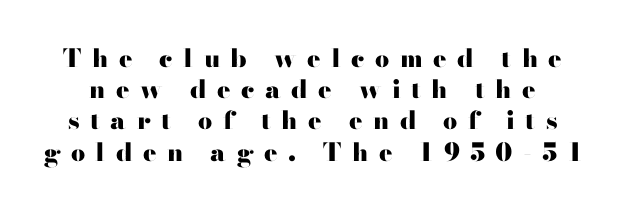
{"italic": "no", "bold": "yes", "underline": "no", "line_spacing": "normal", "line_spacing_ratio": 1.25, "letter_spacing": "wide", "letter_spacing_em": 0.42, "glyph_px": 25}
